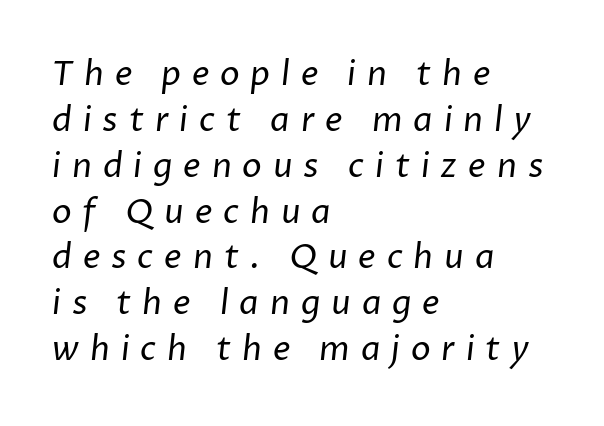
The gaps between neighbouring characters are conspicuously large. Descenders hang freely into open space. No feet cap the strokes, marking this as sans-serif type. This rendering uses left alignment, leaving the right contour irregular. Each stroke keeps to a modest, everyday thickness or less. Note the varied advance widths — an 'i' is clearly narrower than an 'm'.
